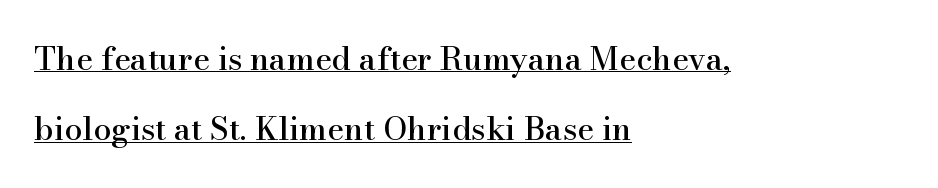
Q: Is the text italic (slanted)? A: No, it is upright.
Q: Is the typeface a serif or a sans-serif typeface? A: Serif.
Q: Is the text underlined? A: Yes.
Q: How is the paragraph aligned? A: Left-aligned.
Q: Is the spacing between letters normal or unusually wide? A: Normal.
Q: Is the spacing between lines tight, normal or loose? A: Loose.
Q: Width (condensed, normal, or wide)? A: Normal.
Q: Stroke contrast? A: High.
Q: x-height? A: Small.
Q: Monospaced? A: No.
